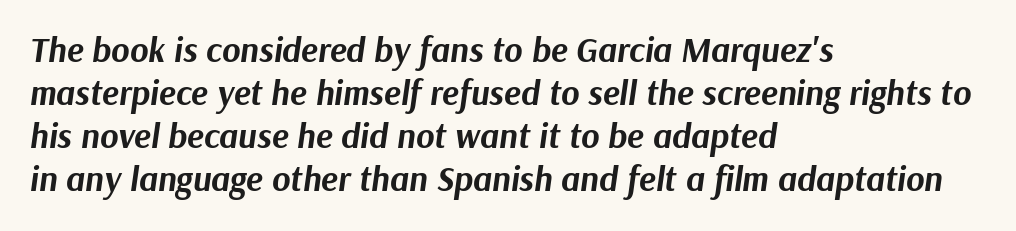
The image shows 35 px bold type, italic (leaning right); set left-aligned, line spacing 1.23x, normal letter spacing, not underlined; medium stroke contrast and a medium x-height.
